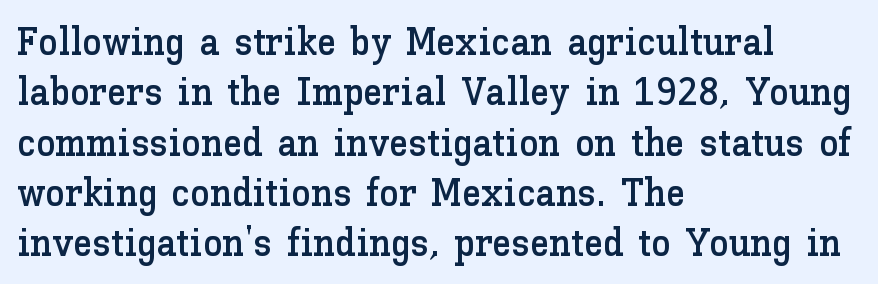
Q: Is the text italic (slanted)? A: No, it is upright.
Q: Is the text underlined? A: No.
Q: How is the paragraph aligned? A: Left-aligned.
Q: Is the spacing between letters normal or unusually wide? A: Normal.
Q: Is the spacing between lines tight, normal or loose? A: Normal.
Q: Width (condensed, normal, or wide)? A: Normal.
Q: Stroke contrast? A: Low.
Q: x-height? A: Medium.
Q: Monospaced? A: No.
